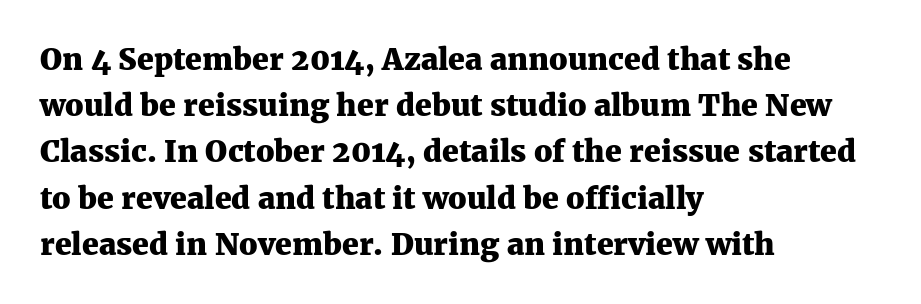
{"serif": "yes", "italic": "no", "bold": "yes", "weight": "heavy", "width": "normal", "stroke_contrast": "medium", "x_height": "medium", "monospaced": "no", "underline": "no", "align": "left", "line_spacing": "normal", "line_spacing_ratio": 1.54, "letter_spacing": "normal", "letter_spacing_em": 0.0, "glyph_px": 30}
